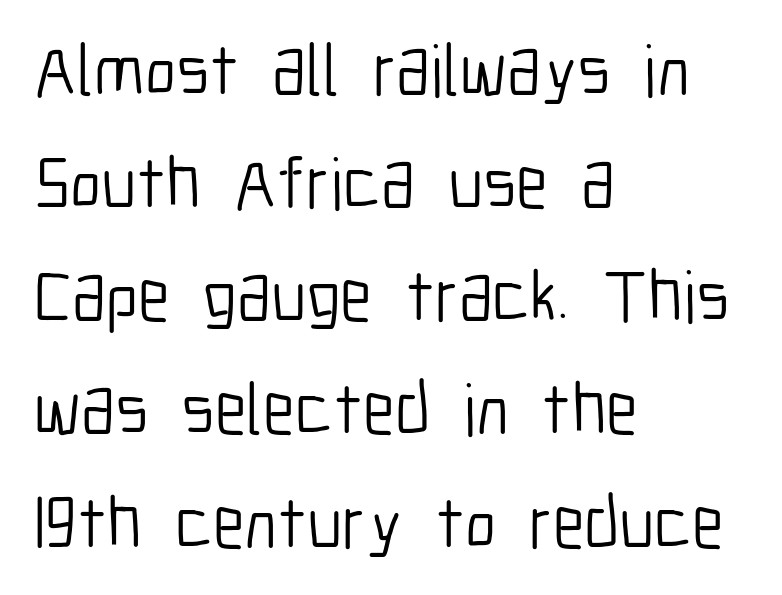
The image shows 73 px light, condensed sans-serif type, upright; set left-aligned, normal line spacing (1.55x), normal letter spacing, not underlined; low stroke contrast and a medium x-height.
